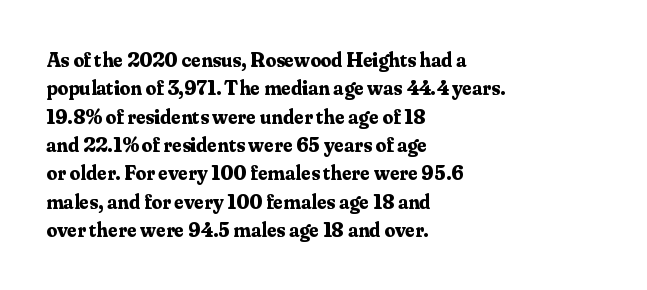
The lines in this sample share a left origin and differ only in where they stop. The block of text has a typical density, with ordinary space between rows. Posture: upright roman. The characters look thick and weighty, a clear bold. Letters rest on an invisible, unmarked baseline. There is no visible air inserted between adjacent glyphs.
